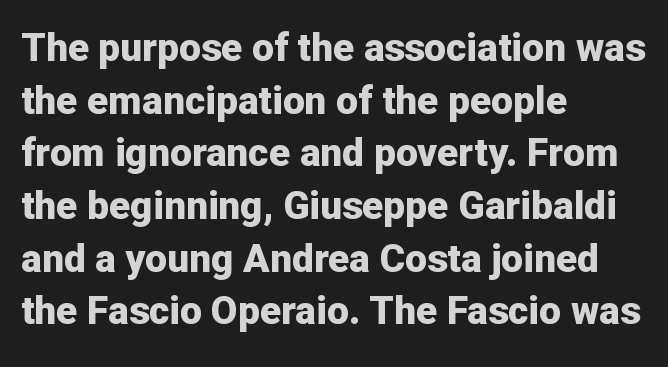
Q: Is the text bold? A: Yes.
Q: Is the text italic (slanted)? A: No, it is upright.
Q: Is the typeface a serif or a sans-serif typeface? A: Sans-serif.
Q: Is the text underlined? A: No.
Q: How is the paragraph aligned? A: Left-aligned.
Q: Is the spacing between letters normal or unusually wide? A: Normal.
Q: Is the spacing between lines tight, normal or loose? A: Normal.
Q: Width (condensed, normal, or wide)? A: Normal.
Q: Stroke contrast? A: Low.
Q: x-height? A: Medium.
Q: Monospaced? A: No.
